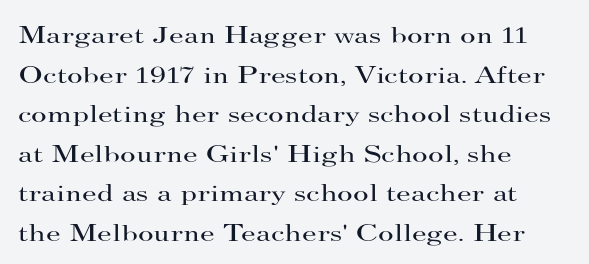
Each stroke keeps to a modest, everyday thickness or less. Evenly set lines give the paragraph a standard silhouette. Does the lettering tilt? It doesn't — this is upright. The text block is weighted toward the left margin, trailing off unevenly rightward.
